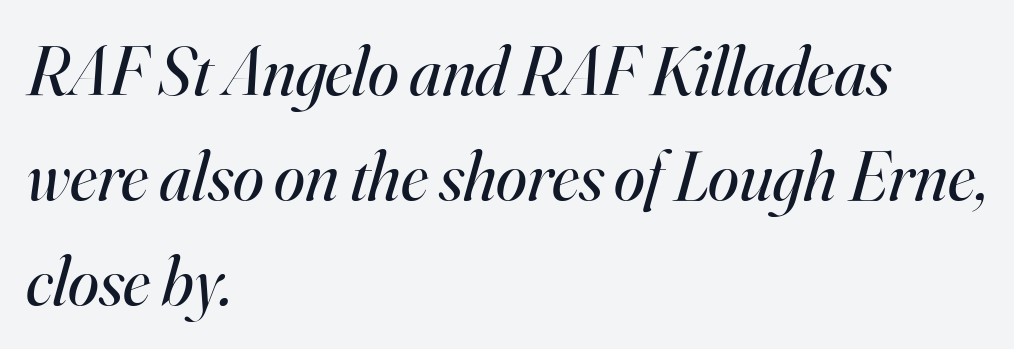
Q: Is the text bold? A: No.
Q: Is the text italic (slanted)? A: Yes, it leans right by about 16 degrees.
Q: Is the typeface a serif or a sans-serif typeface? A: Serif.
Q: Is the text underlined? A: No.
Q: How is the paragraph aligned? A: Left-aligned.
Q: Is the spacing between letters normal or unusually wide? A: Normal.
Q: Is the spacing between lines tight, normal or loose? A: Normal.
Q: Width (condensed, normal, or wide)? A: Normal.
Q: Stroke contrast? A: High.
Q: x-height? A: Small.
Q: Monospaced? A: No.
